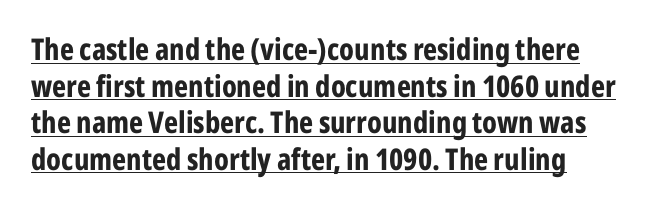
{"serif": "no", "italic": "no", "bold": "yes", "weight": "bold", "width": "condensed", "stroke_contrast": "low", "x_height": "medium", "monospaced": "no", "underline": "yes", "line_spacing_ratio": 1.22, "letter_spacing": "normal", "letter_spacing_em": 0.0, "glyph_px": 30}
